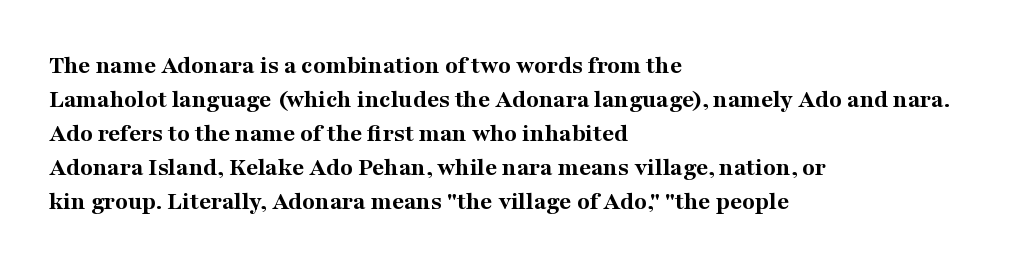
Typeset ragged right — the left edge is the straight one. Words float on clear page, feet unadorned. Vertically, the passage feels balanced, rows spaced as you'd expect. This sample uses plain, unmodified letter spacing. Summary of weight: heavy, a full bold. Characters remain perfectly vertical along every line.
